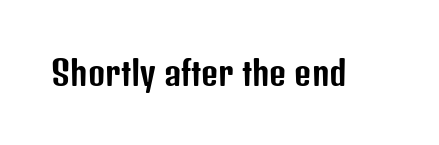
Q: Is the text italic (slanted)? A: No, it is upright.
Q: Is the typeface a serif or a sans-serif typeface? A: Sans-serif.
Q: Is the text underlined? A: No.
Q: Is the spacing between letters normal or unusually wide? A: Normal.
Q: Width (condensed, normal, or wide)? A: Condensed.
Q: Stroke contrast? A: Low.
Q: x-height? A: Medium.
Q: Monospaced? A: No.
